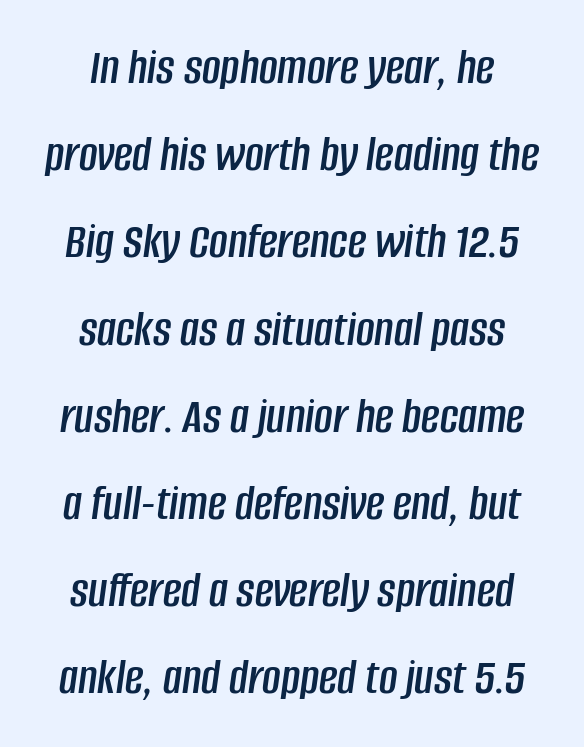
The image shows 51 px condensed type, italic (leaning right); set centered, line spacing 1.71x, normal letter spacing, not underlined; low stroke contrast and a large x-height.
